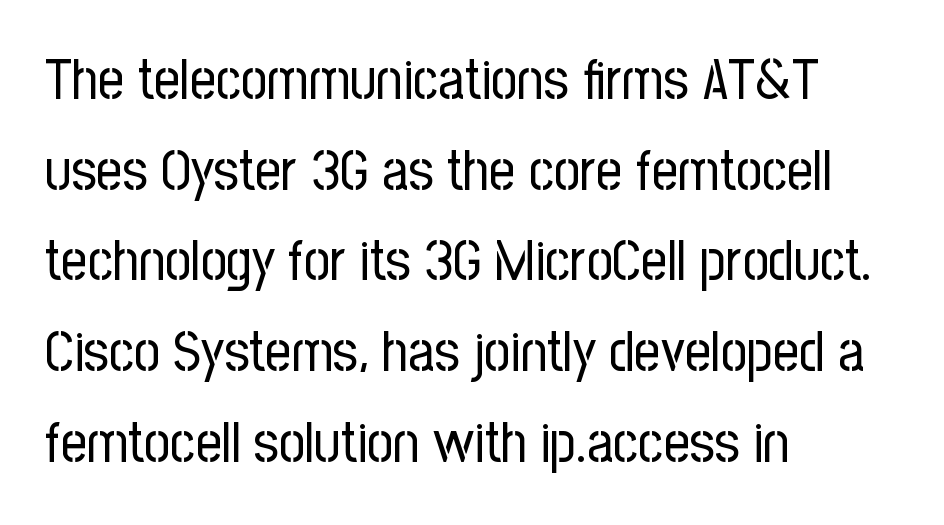
Q: Is the text bold? A: No.
Q: Is the text italic (slanted)? A: No, it is upright.
Q: Is the typeface a serif or a sans-serif typeface? A: Sans-serif.
Q: Is the text underlined? A: No.
Q: How is the paragraph aligned? A: Left-aligned.
Q: Is the spacing between letters normal or unusually wide? A: Normal.
Q: Is the spacing between lines tight, normal or loose? A: Normal.
Q: Width (condensed, normal, or wide)? A: Condensed.
Q: Stroke contrast? A: Low.
Q: x-height? A: Medium.
Q: Monospaced? A: No.
